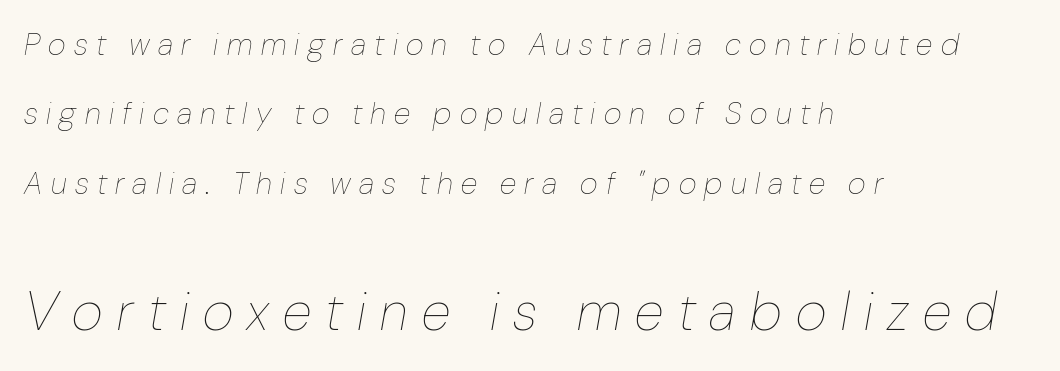
The image shows 54 px thin, condensed type, italic (leaning right); set left-aligned, loose line spacing (2.24x), unusually wide letter spacing (+0.27 em), not underlined; the second (bottom) block is 1.74x larger; low stroke contrast and a medium x-height.
